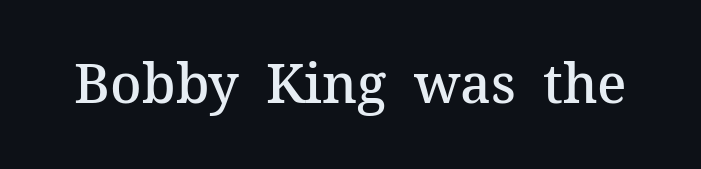
{"serif": "yes", "italic": "no", "bold": "semi", "weight": "semibold", "width": "normal", "stroke_contrast": "medium", "x_height": "medium", "monospaced": "no", "underline": "no", "letter_spacing": "normal", "letter_spacing_em": 0.0, "glyph_px": 54}
